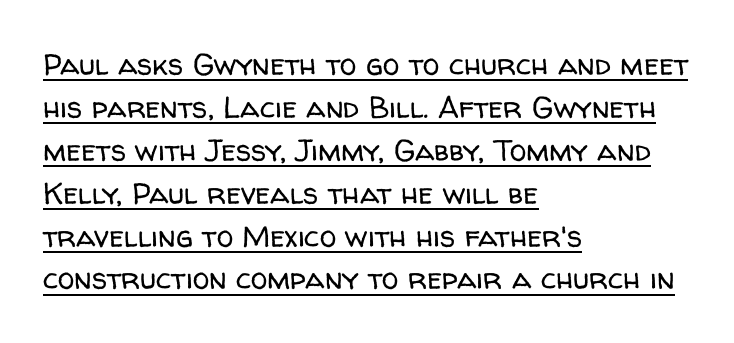
{"serif": "no", "italic": "no", "bold": "no", "weight": "regular", "width": "normal", "stroke_contrast": "low", "x_height": "medium", "monospaced": "no", "underline": "yes", "align": "left", "line_spacing": "normal", "line_spacing_ratio": 1.43, "letter_spacing": "normal", "letter_spacing_em": 0.0, "glyph_px": 30}
